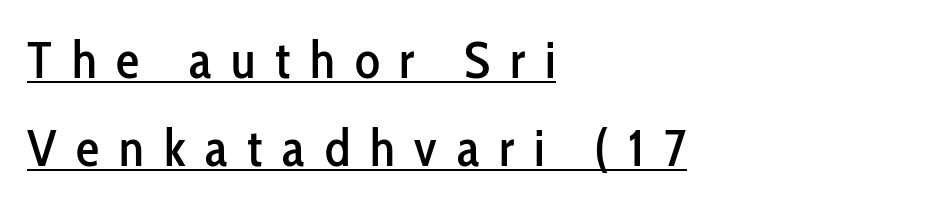
The letters advance in unequal steps, a hallmark of proportional type. When letters stand straight like this, we call the style roman or upright. The designer went with a sans here, leaving each stem footless. Does a line run under the words? Yes, clearly. This sample uses expanded letter spacing, leaving extra air between glyphs. One-word summary of the alignment: left.
